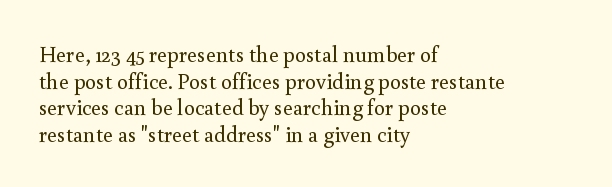
Q: Is the text bold? A: No.
Q: Is the text italic (slanted)? A: No, it is upright.
Q: Is the text underlined? A: No.
Q: How is the paragraph aligned? A: Left-aligned.
Q: Is the spacing between letters normal or unusually wide? A: Normal.
